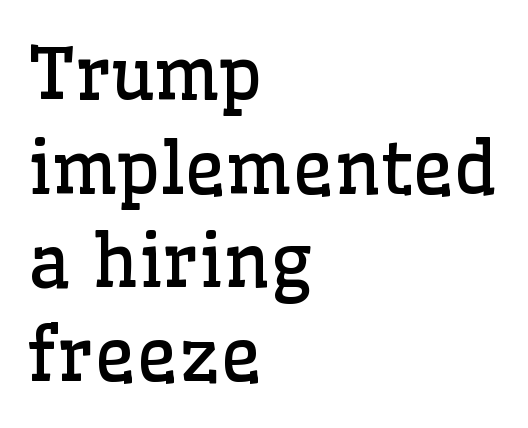
Nothing unusual about the tracking: characters are spaced as the font intends. The glyphs are unaccompanied by any horizontal stroke below them. A typesetter would mark this as roman, not italic. Evenly set lines give the paragraph a standard silhouette. This reads as an unemphasized weight, regular at the heaviest. Every row of glyphs begins at an identical x-position on the left.
